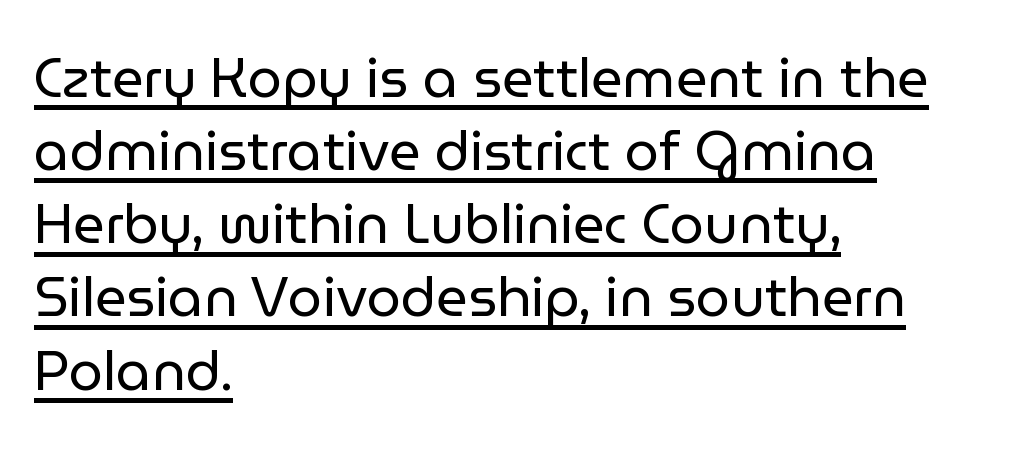
Reading down the block, your eye returns to a fixed left position each line. The axis of the letterforms is exactly vertical. Is the type heavy? It reads as light-to-regular instead. Here the designer chose a conventional face with non-uniform glyph widths. The sample's only ornament is a line tracing under the words.
